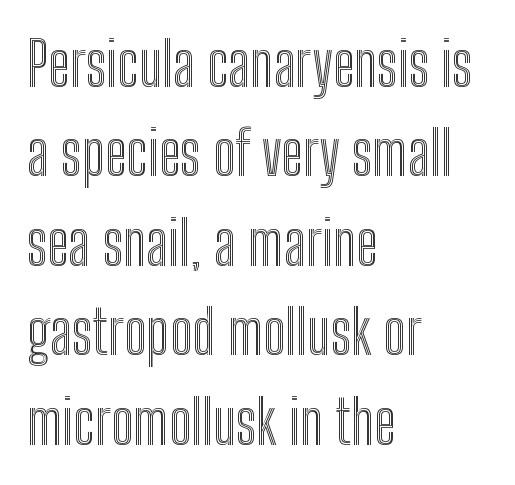
Q: Is the text italic (slanted)? A: No, it is upright.
Q: Is the text underlined? A: No.
Q: How is the paragraph aligned? A: Left-aligned.
Q: Is the spacing between letters normal or unusually wide? A: Normal.
Q: Is the spacing between lines tight, normal or loose? A: Normal.
Q: Width (condensed, normal, or wide)? A: Condensed.
Q: x-height? A: Medium.
Q: Monospaced? A: No.
